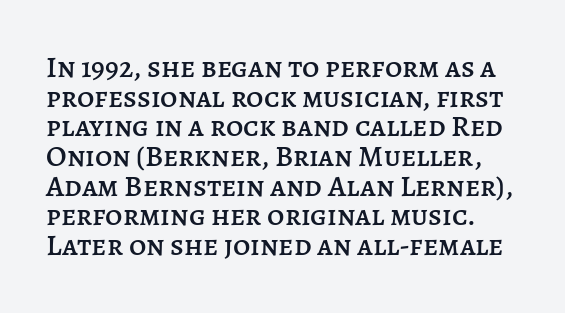
Q: Is the text italic (slanted)? A: No, it is upright.
Q: Is the text underlined? A: No.
Q: Is the spacing between letters normal or unusually wide? A: Normal.
Q: Is the spacing between lines tight, normal or loose? A: Tight.
Q: Width (condensed, normal, or wide)? A: Normal.
Q: Stroke contrast? A: Low.
Q: x-height? A: Large.
Q: Monospaced? A: No.
